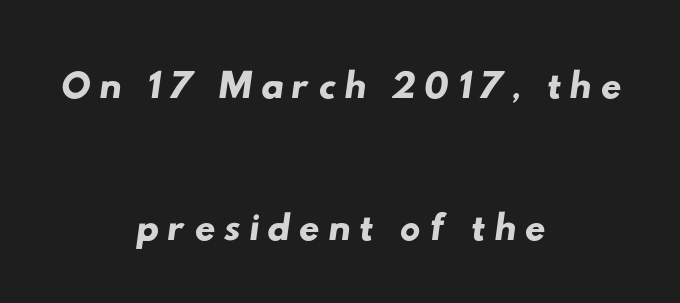
The image shows 58 px wide sans-serif type; set centered, loose line spacing (2.44x), not underlined; low stroke contrast and a small x-height.
